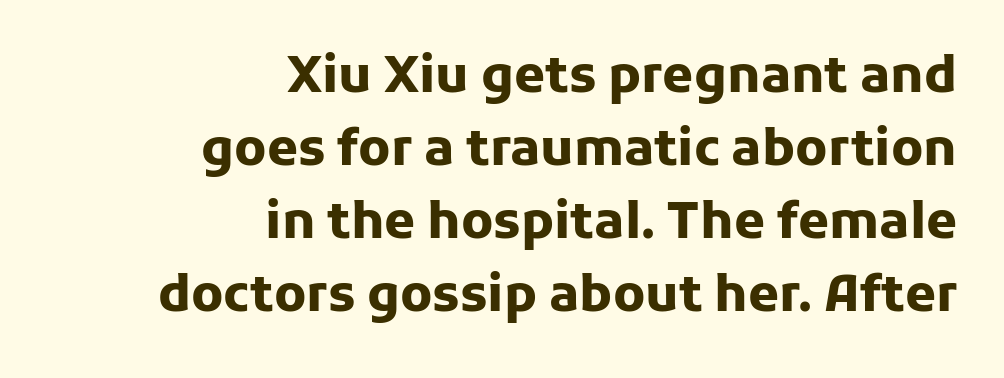
Q: Is the text bold? A: Yes.
Q: Is the text italic (slanted)? A: No, it is upright.
Q: Is the typeface a serif or a sans-serif typeface? A: Sans-serif.
Q: Is the text underlined? A: No.
Q: How is the paragraph aligned? A: Right-aligned.
Q: Is the spacing between letters normal or unusually wide? A: Normal.
Q: Is the spacing between lines tight, normal or loose? A: Normal.
Q: Width (condensed, normal, or wide)? A: Normal.
Q: Stroke contrast? A: Low.
Q: x-height? A: Medium.
Q: Monospaced? A: No.
